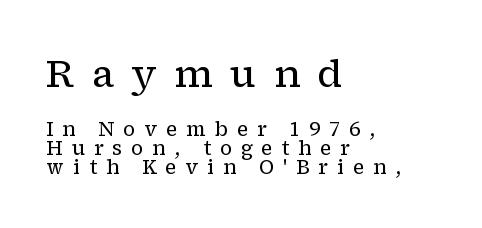
Q: Is the text bold? A: No.
Q: Is the text italic (slanted)? A: No, it is upright.
Q: Is the typeface a serif or a sans-serif typeface? A: Serif.
Q: Is the text underlined? A: No.
Q: How is the paragraph aligned? A: Left-aligned.
Q: Is the spacing between letters normal or unusually wide? A: Unusually wide.
Q: Is the spacing between lines tight, normal or loose? A: Tight.
Q: Which block of text is set in a larger size, the first (top) or the second (bottom)? A: The first (top) one.
Q: Width (condensed, normal, or wide)? A: Normal.
Q: Stroke contrast? A: Low.
Q: x-height? A: Medium.
Q: Monospaced? A: No.
